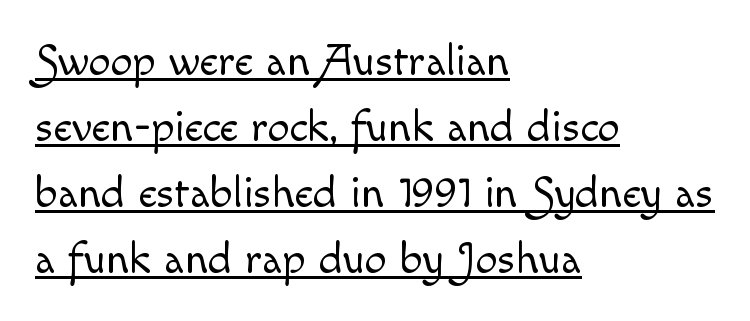
What stands out about the letter spacing? Nothing — it is the standard amount. This is not heavy type; no bold has been used. What's the leading like? Ordinary, nothing unusual. You could not count columns in this text — the font is proportionally spaced. A roman cut, with each character standing at attention. Looks like someone drew a line under every word here.
